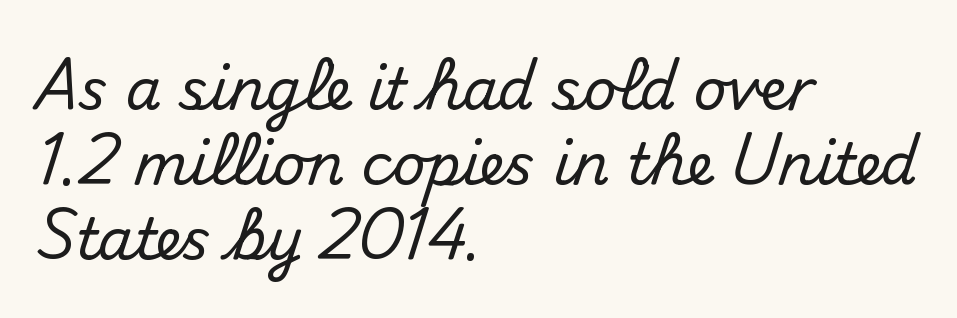
The letters advance in unequal steps, a hallmark of proportional type. Honestly, the letter spacing is just normal — you wouldn't notice it. Alignment: flush left. The rows are spaced the way most documents space them.
